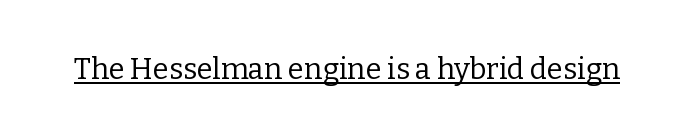
Does extra space separate the letters? No, they use regular spacing. Posture: upright roman. The passage shown is not bold in any degree. You can tell from the footed stems that serif type was used. The face used here is proportionally spaced, like ordinary book or web type.
